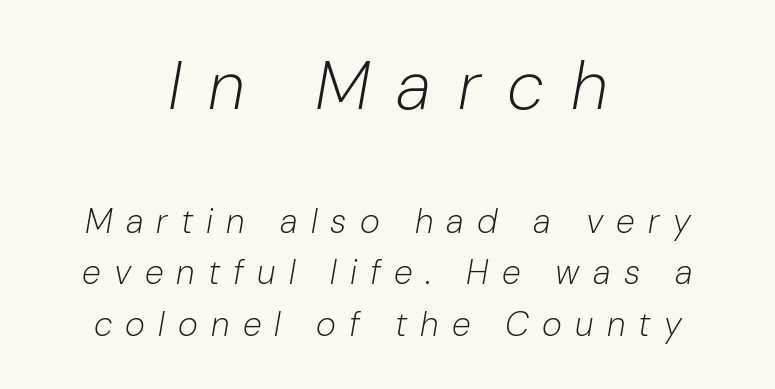
The image shows 68 px light type, italic (leaning right); set centered, normal line spacing (1.52x), unusually wide letter spacing (+0.39 em), not underlined; the first (top) block is 2.0x larger; low stroke contrast and a medium x-height.
